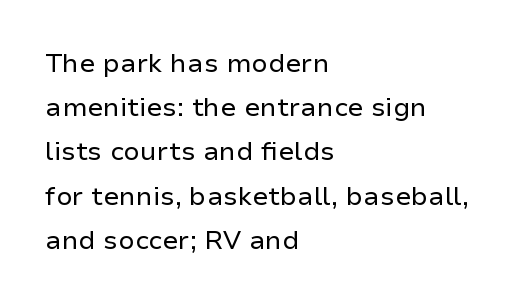
These lines are set flush left with a ragged right edge. Nobody drew a line under any word here. If you drew a line through each stem, it would be perfectly vertical. Leading: standard.
